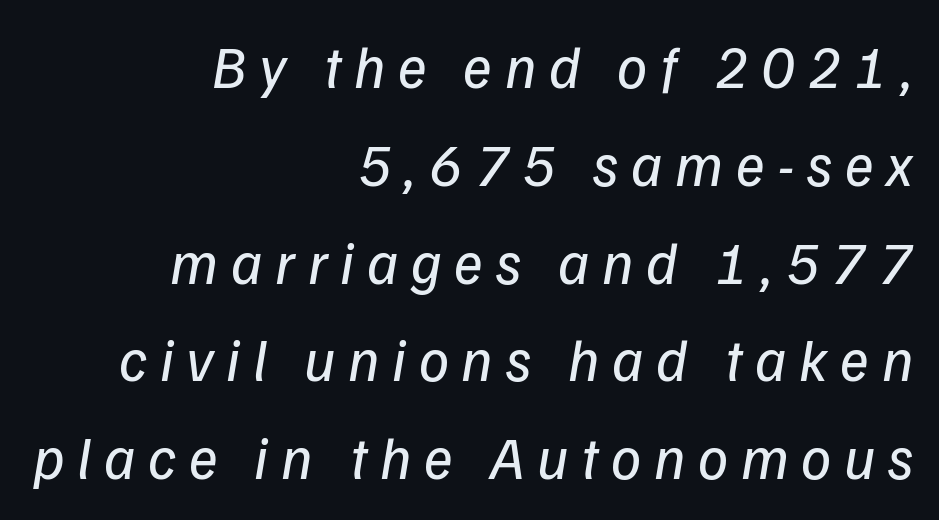
Q: Is the text bold? A: No.
Q: Is the typeface a serif or a sans-serif typeface? A: Sans-serif.
Q: Is the text underlined? A: No.
Q: How is the paragraph aligned? A: Right-aligned.
Q: Is the spacing between letters normal or unusually wide? A: Unusually wide.
Q: Is the spacing between lines tight, normal or loose? A: Normal.
Q: Width (condensed, normal, or wide)? A: Normal.
Q: Stroke contrast? A: Low.
Q: x-height? A: Medium.
Q: Monospaced? A: No.
